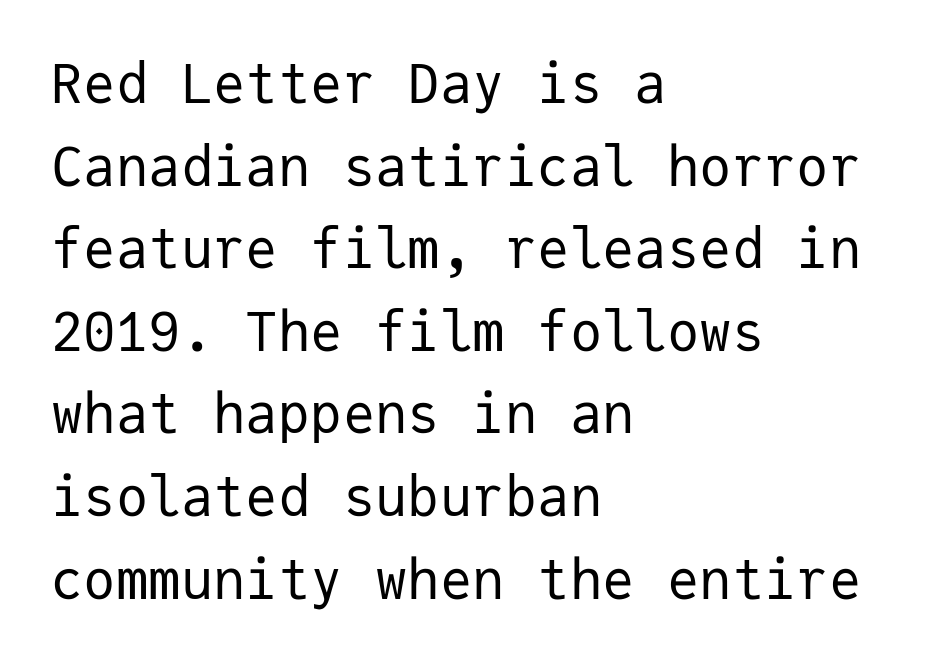
Q: Is the text bold? A: No.
Q: Is the text italic (slanted)? A: No, it is upright.
Q: Is the typeface a serif or a sans-serif typeface? A: Sans-serif.
Q: Is the text underlined? A: No.
Q: How is the paragraph aligned? A: Left-aligned.
Q: Is the spacing between letters normal or unusually wide? A: Normal.
Q: Is the spacing between lines tight, normal or loose? A: Normal.
Q: Width (condensed, normal, or wide)? A: Normal.
Q: Stroke contrast? A: Low.
Q: x-height? A: Medium.
Q: Monospaced? A: Yes.
